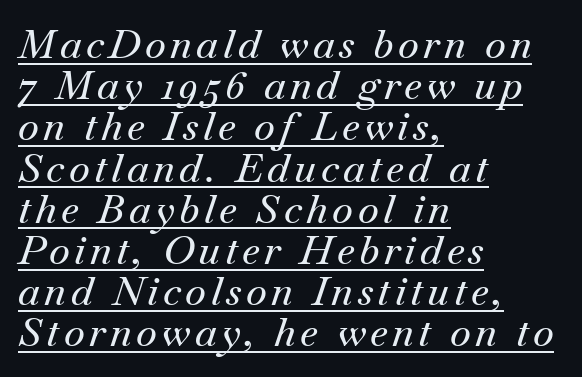
The image shows 40 px serif type, italic (leaning right); set left-aligned, tight line spacing (1.03x), underlined; medium stroke contrast and a small x-height.
